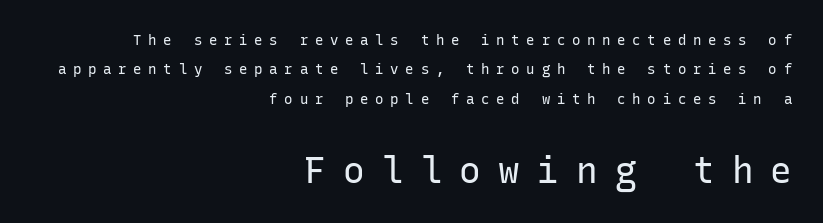
Q: Is the text bold? A: No.
Q: Is the text italic (slanted)? A: No, it is upright.
Q: Is the typeface a serif or a sans-serif typeface? A: Sans-serif.
Q: Is the text underlined? A: No.
Q: How is the paragraph aligned? A: Right-aligned.
Q: Is the spacing between letters normal or unusually wide? A: Unusually wide.
Q: Is the spacing between lines tight, normal or loose? A: Loose.
Q: Which block of text is set in a larger size, the first (top) or the second (bottom)? A: The second (bottom) one.
Q: Width (condensed, normal, or wide)? A: Normal.
Q: Stroke contrast? A: Low.
Q: x-height? A: Medium.
Q: Monospaced? A: Yes.
